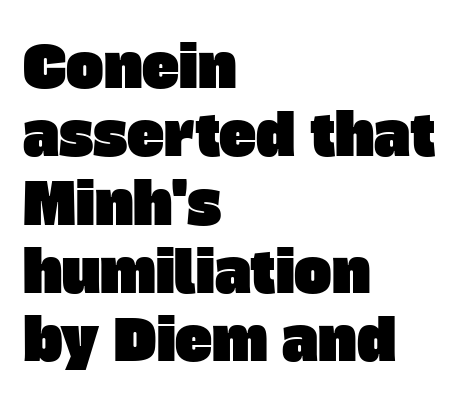
{"serif": "no", "width": "normal", "stroke_contrast": "low", "x_height": "large", "monospaced": "no", "underline": "no", "align": "left", "line_spacing_ratio": 1.22, "letter_spacing": "normal", "letter_spacing_em": 0.0, "glyph_px": 56}
